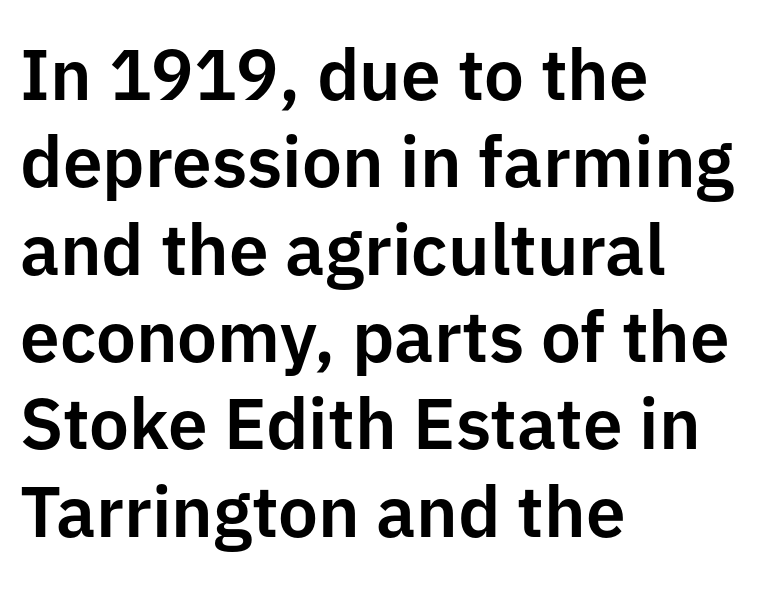
The image shows 71 px sans-serif type, upright; set left-aligned, line spacing 1.23x, normal letter spacing, not underlined; low stroke contrast and a medium x-height.
